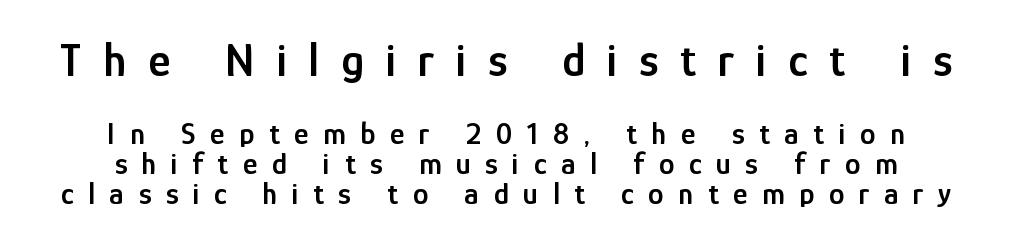
Q: Is the text bold? A: Semi-bold.
Q: Is the text italic (slanted)? A: No, it is upright.
Q: Is the typeface a serif or a sans-serif typeface? A: Sans-serif.
Q: Is the text underlined? A: No.
Q: How is the paragraph aligned? A: Centered.
Q: Is the spacing between letters normal or unusually wide? A: Unusually wide.
Q: Is the spacing between lines tight, normal or loose? A: Tight.
Q: Which block of text is set in a larger size, the first (top) or the second (bottom)? A: The first (top) one.
Q: Width (condensed, normal, or wide)? A: Condensed.
Q: Stroke contrast? A: Low.
Q: x-height? A: Medium.
Q: Monospaced? A: No.
